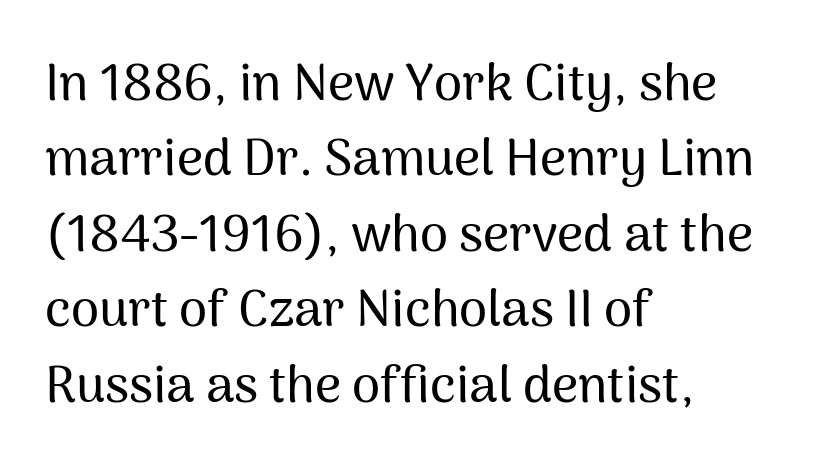
The image shows 51 px sans-serif type, upright; set left-aligned, normal line spacing (1.48x), normal letter spacing, not underlined; medium stroke contrast and a medium x-height.
